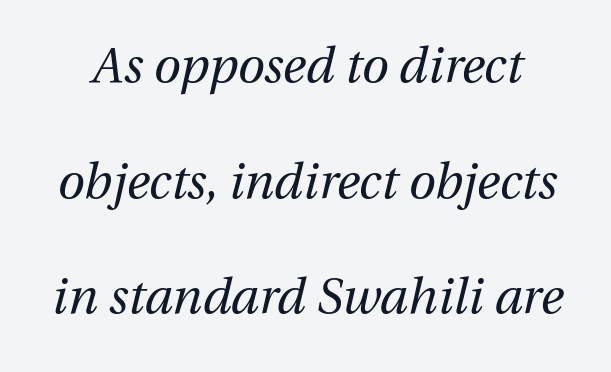
{"italic": "yes", "lean": "right", "slant_degrees": 13, "bold": "no", "weight": "regular", "width": "normal", "stroke_contrast": "medium", "x_height": "medium", "monospaced": "no", "underline": "no", "line_spacing": "loose", "line_spacing_ratio": 2.36, "letter_spacing": "normal", "letter_spacing_em": 0.0, "glyph_px": 49}
